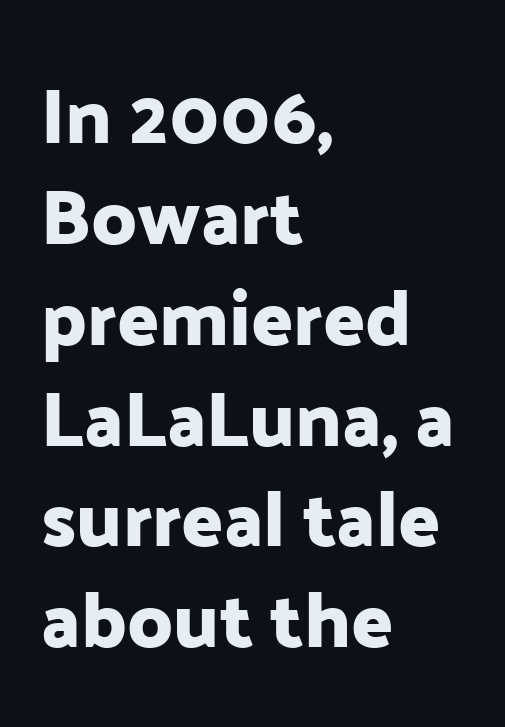
The image shows 77 px sans-serif type, upright; set left-aligned, normal line spacing (1.31x), normal letter spacing, not underlined; low stroke contrast and a medium x-height.
